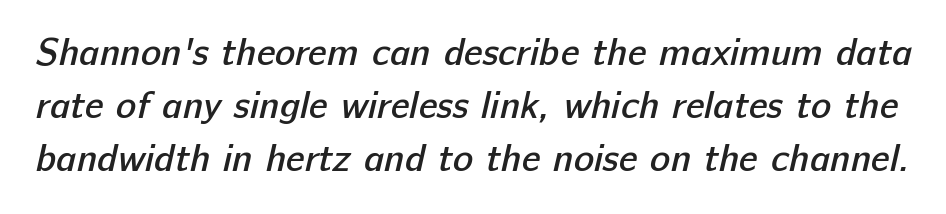
The image shows 38 px semibold sans-serif type; set normal line spacing (1.4x), normal letter spacing, not underlined; low stroke contrast and a medium x-height.
